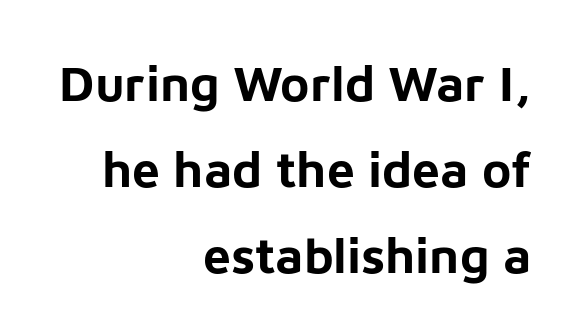
Q: Is the text bold? A: Yes.
Q: Is the text italic (slanted)? A: No, it is upright.
Q: Is the typeface a serif or a sans-serif typeface? A: Sans-serif.
Q: Is the text underlined? A: No.
Q: How is the paragraph aligned? A: Right-aligned.
Q: Is the spacing between letters normal or unusually wide? A: Normal.
Q: Width (condensed, normal, or wide)? A: Normal.
Q: Stroke contrast? A: Low.
Q: x-height? A: Medium.
Q: Monospaced? A: No.
